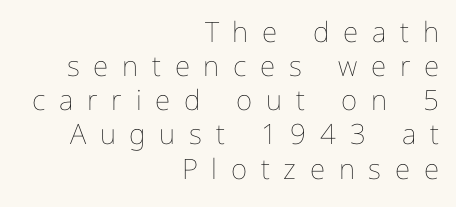
{"italic": "no", "bold": "no", "weight": "thin", "width": "normal", "stroke_contrast": "low", "x_height": "medium", "monospaced": "no", "underline": "no", "align": "right", "line_spacing_ratio": 1.22, "letter_spacing": "wide", "letter_spacing_em": 0.49, "glyph_px": 28}
